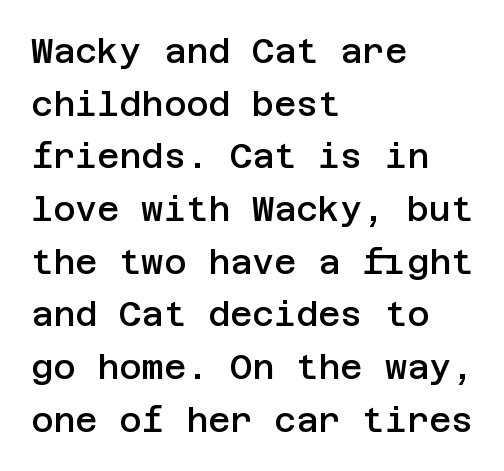
Q: Is the text bold? A: Semi-bold.
Q: Is the text italic (slanted)? A: No, it is upright.
Q: Is the typeface a serif or a sans-serif typeface? A: Sans-serif.
Q: Is the text underlined? A: No.
Q: How is the paragraph aligned? A: Left-aligned.
Q: Is the spacing between letters normal or unusually wide? A: Normal.
Q: Is the spacing between lines tight, normal or loose? A: Normal.
Q: Width (condensed, normal, or wide)? A: Normal.
Q: Stroke contrast? A: Low.
Q: x-height? A: Large.
